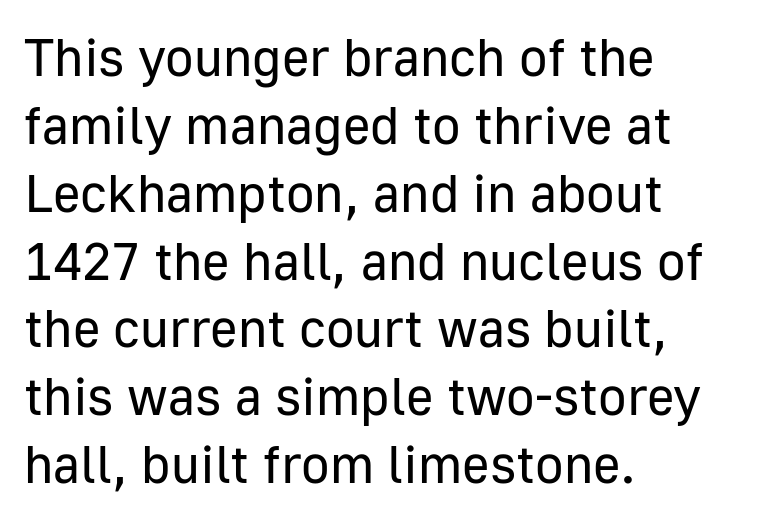
I'd call this a sans setting — the letters go barefoot. No extra ink here — the face is not bold. Tracking value appears to be zero — textbook default spacing. Upright lettering throughout. The glyphs are unaccompanied by any horizontal stroke below them. This sample is left-justified, so line endings fall wherever the words run out.
